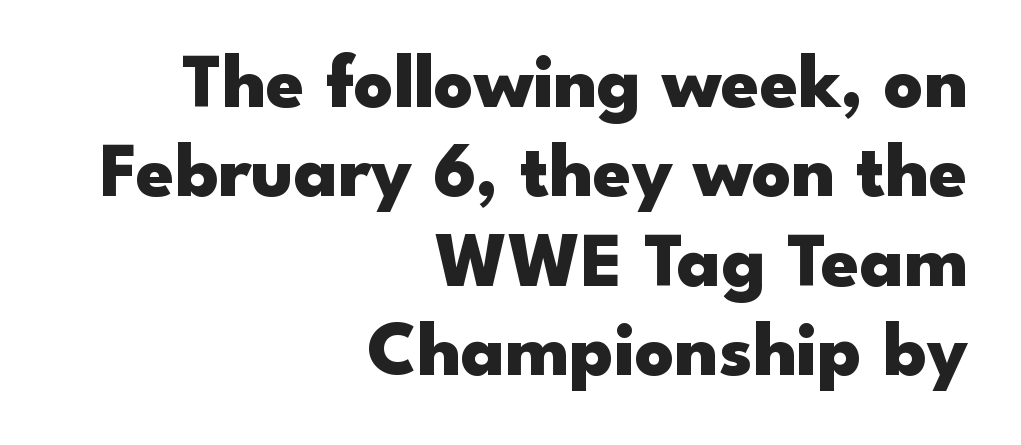
{"serif": "no", "italic": "no", "bold": "yes", "weight": "heavy", "width": "wide", "stroke_contrast": "low", "x_height": "small", "monospaced": "no", "underline": "no", "align": "right", "line_spacing_ratio": 1.16, "letter_spacing": "normal", "letter_spacing_em": 0.0, "glyph_px": 77}
